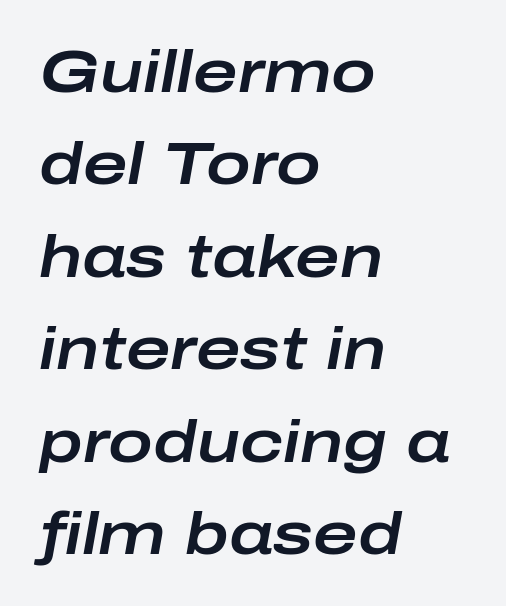
Words appear dense and cohesive because spacing is normal. Descenders hang freely into open space. Layout note: lines flush left. Is this a fixed-width face? No — the glyphs have proportional, varying widths. Compared with ordinary roman type, these characters are visibly tilted. In terms of leading, this rendering sits right in the middle.
